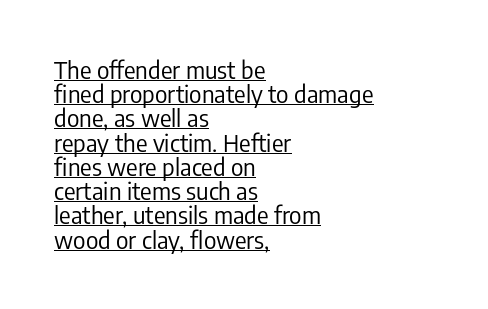
{"italic": "no", "bold": "no", "underline": "yes", "align": "left", "line_spacing": "tight", "line_spacing_ratio": 1.01, "letter_spacing": "normal", "letter_spacing_em": 0.0, "glyph_px": 24}
